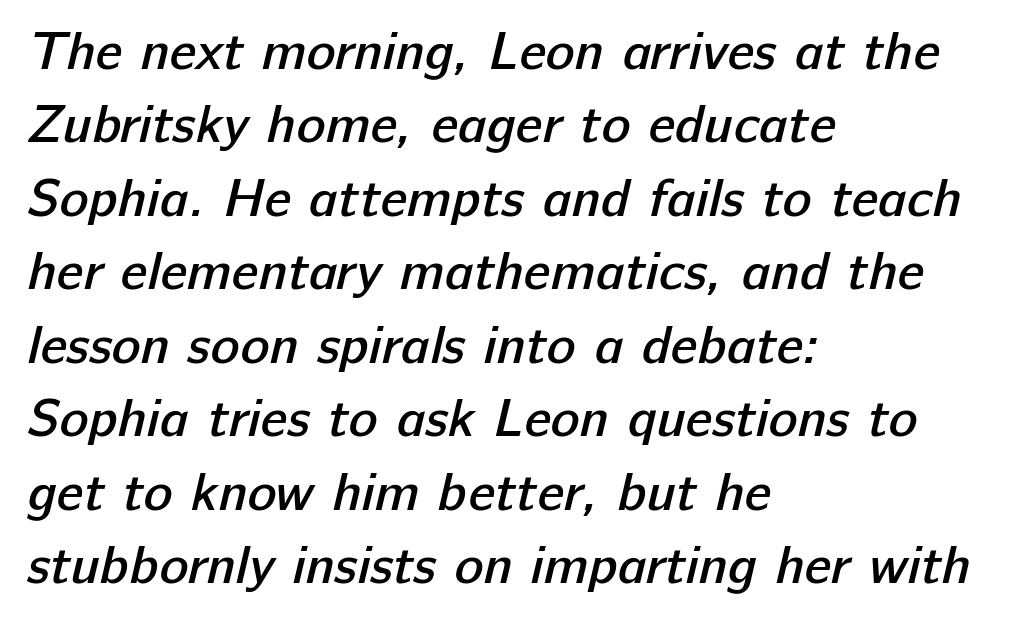
Here the glyphs are tracked normally, forming tight word shapes. The designer went with a sans here, leaving each stem footless. Looks like regular typesetting: each glyph gets only the width it needs. The block of text has a typical density, with ordinary space between rows. The area under the type is left untouched.
